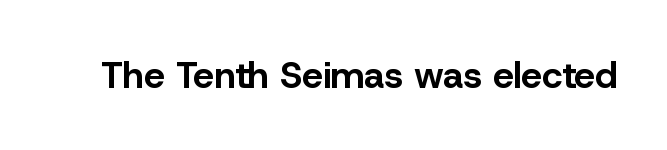
Q: Is the text bold? A: Yes.
Q: Is the text italic (slanted)? A: No, it is upright.
Q: Is the typeface a serif or a sans-serif typeface? A: Sans-serif.
Q: Is the text underlined? A: No.
Q: Is the spacing between letters normal or unusually wide? A: Normal.
Q: Width (condensed, normal, or wide)? A: Normal.
Q: Stroke contrast? A: Low.
Q: x-height? A: Medium.
Q: Monospaced? A: No.
